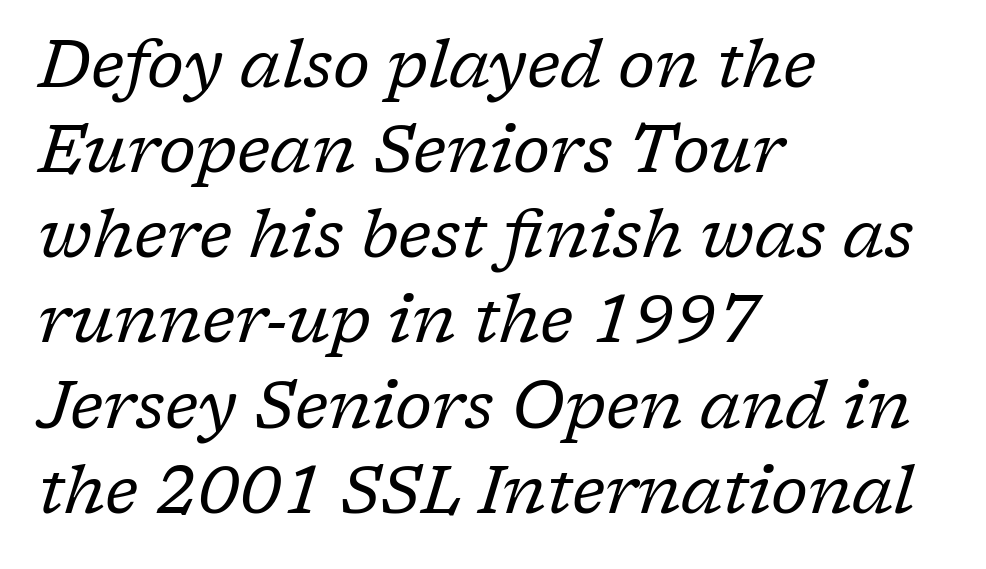
The specimen omits any rule beneath the text block's lines. Words appear dense and cohesive because spacing is normal. Layout note: lines flush left. Is the type slanted? Yes — the strokes lean at a clear angle.
